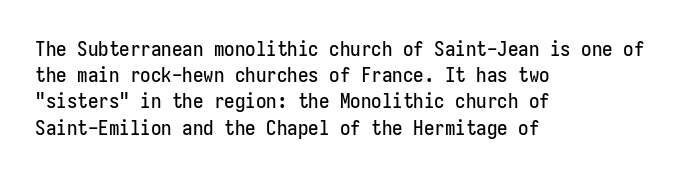
Q: Is the text italic (slanted)? A: No, it is upright.
Q: Is the text underlined? A: No.
Q: How is the paragraph aligned? A: Left-aligned.
Q: Is the spacing between letters normal or unusually wide? A: Normal.
Q: Is the spacing between lines tight, normal or loose? A: Normal.
